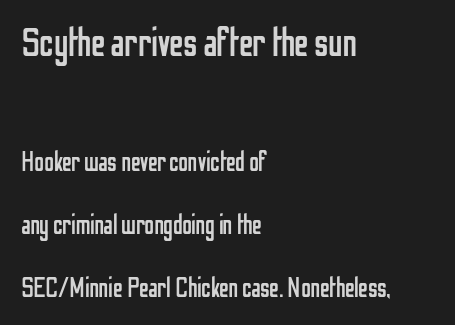
Q: Is the text bold? A: No.
Q: Is the text italic (slanted)? A: No, it is upright.
Q: Is the typeface a serif or a sans-serif typeface? A: Sans-serif.
Q: Is the text underlined? A: No.
Q: How is the paragraph aligned? A: Left-aligned.
Q: Is the spacing between letters normal or unusually wide? A: Normal.
Q: Is the spacing between lines tight, normal or loose? A: Loose.
Q: Which block of text is set in a larger size, the first (top) or the second (bottom)? A: The first (top) one.
Q: Width (condensed, normal, or wide)? A: Condensed.
Q: Stroke contrast? A: Low.
Q: x-height? A: Medium.
Q: Monospaced? A: No.
